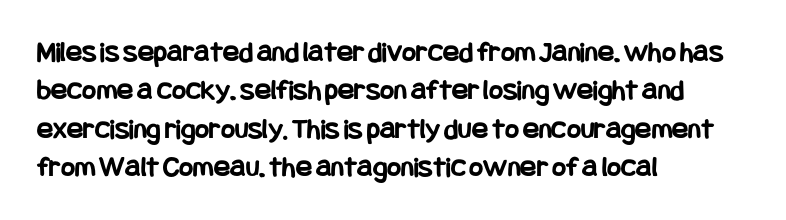
It's the straight-up-and-down kind of type. Summary of weight: heavy, a full bold. The specimen omits any rule beneath the text block's lines. Observe the absence of serifs on each vertical stroke in this sample. Caption: multi-line text, flush left, ragged right.
